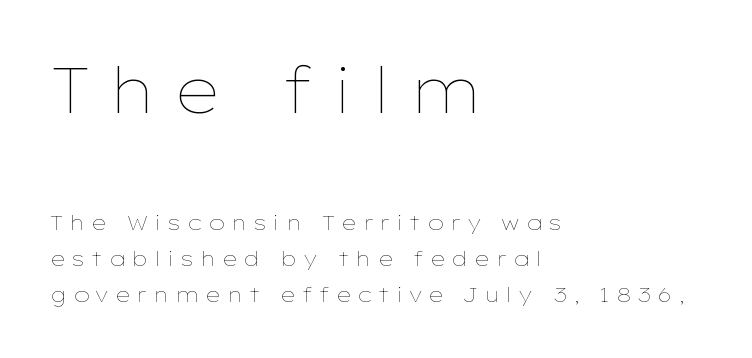
Q: Is the text bold? A: No.
Q: Is the text italic (slanted)? A: No, it is upright.
Q: Is the text underlined? A: No.
Q: How is the paragraph aligned? A: Left-aligned.
Q: Is the spacing between letters normal or unusually wide? A: Unusually wide.
Q: Which block of text is set in a larger size, the first (top) or the second (bottom)? A: The first (top) one.
Q: Width (condensed, normal, or wide)? A: Wide.
Q: Stroke contrast? A: Low.
Q: x-height? A: Medium.
Q: Monospaced? A: No.
